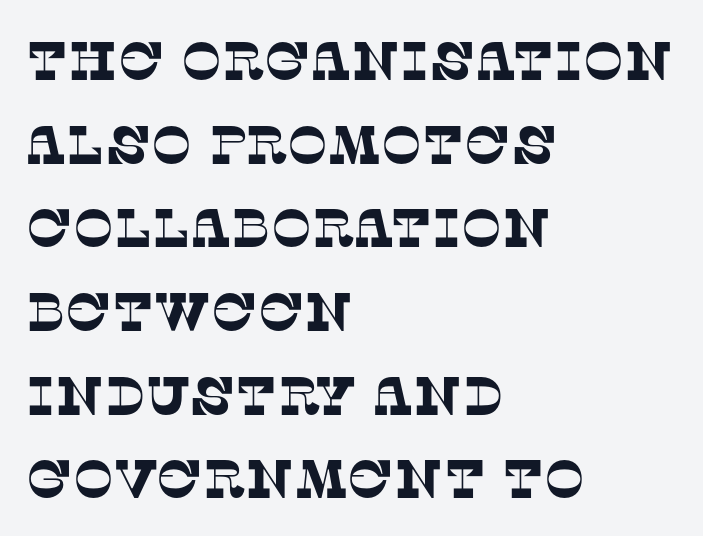
Short note: letters normally spaced. Old-style or modern, the face here clearly has serifs. Quick note: underline off. Where is the straight margin? On the left.
